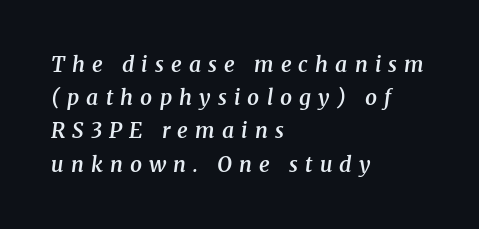
The image shows 21 px text type, italic (leaning right); set left-aligned, normal line spacing (1.58x), unusually wide letter spacing (+0.34 em), not underlined.
